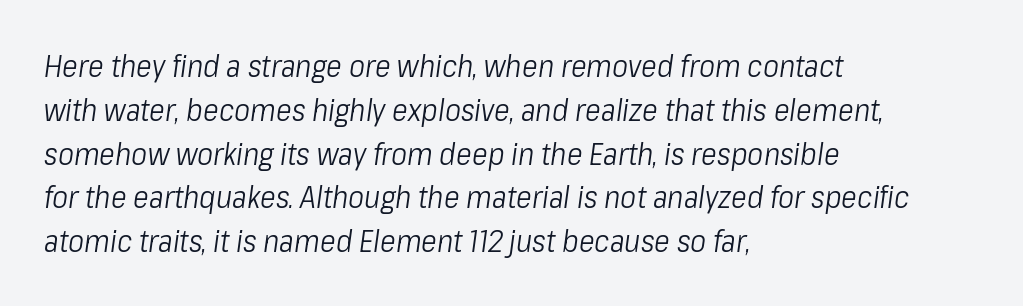
A typesetter would call this proportional, since set widths differ per character. This rendering features lettering with no underline. The letters are slanted; this is an italic face. This sample uses plain, unmodified letter spacing. No letter is thick-stroked: the sample isn't bold. Students, observe: this is what conventionally led text looks like.
